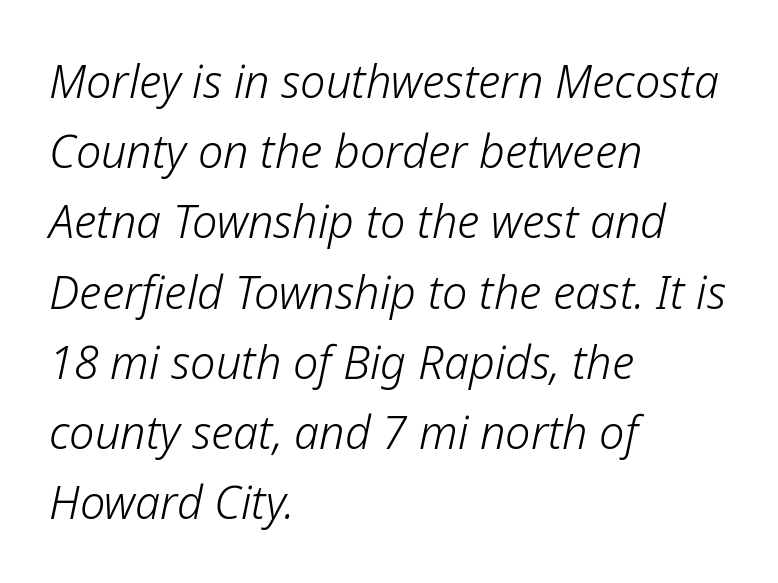
Q: Is the text bold? A: No.
Q: Is the text italic (slanted)? A: Yes, it leans right by about 12 degrees.
Q: Is the text underlined? A: No.
Q: How is the paragraph aligned? A: Left-aligned.
Q: Is the spacing between letters normal or unusually wide? A: Normal.
Q: Is the spacing between lines tight, normal or loose? A: Normal.
Q: Width (condensed, normal, or wide)? A: Normal.
Q: Stroke contrast? A: Low.
Q: x-height? A: Medium.
Q: Monospaced? A: No.
